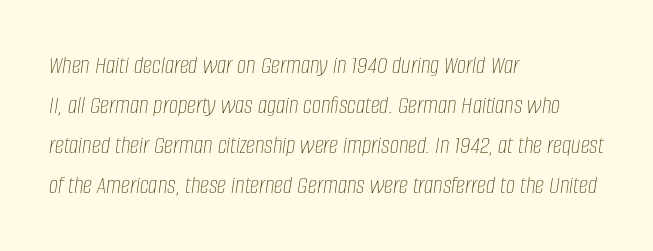
Q: Is the text bold? A: No.
Q: Is the text italic (slanted)? A: Yes, it leans right by about 8 degrees.
Q: Is the text underlined? A: No.
Q: How is the paragraph aligned? A: Left-aligned.
Q: Is the spacing between letters normal or unusually wide? A: Normal.
Q: Is the spacing between lines tight, normal or loose? A: Normal.
